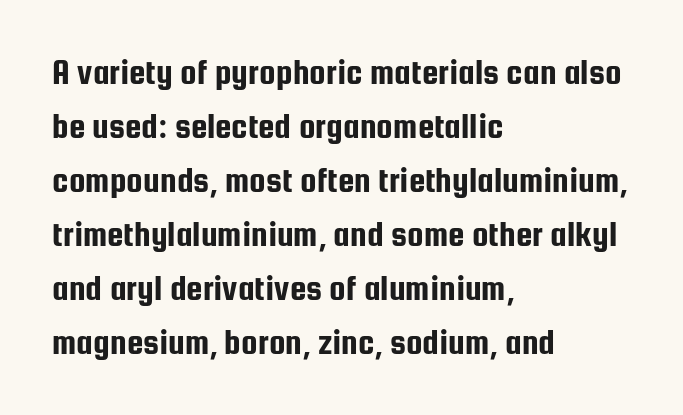
Q: Is the text italic (slanted)? A: No, it is upright.
Q: Is the typeface a serif or a sans-serif typeface? A: Sans-serif.
Q: Is the text underlined? A: No.
Q: How is the paragraph aligned? A: Left-aligned.
Q: Is the spacing between letters normal or unusually wide? A: Normal.
Q: Is the spacing between lines tight, normal or loose? A: Normal.
Q: Width (condensed, normal, or wide)? A: Condensed.
Q: Stroke contrast? A: Low.
Q: x-height? A: Medium.
Q: Monospaced? A: No.
